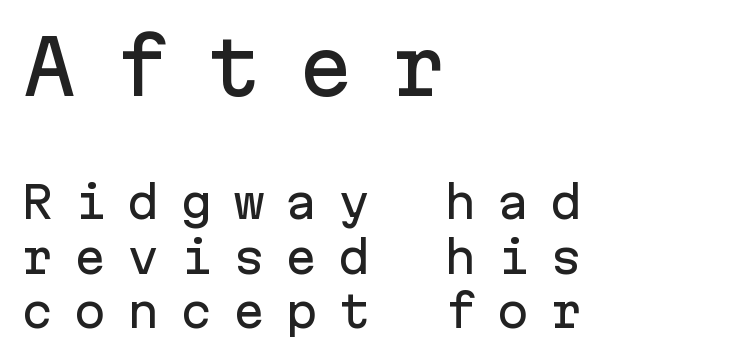
The first block has been scaled up relative to the second. Grotesque or geometric, the face here clearly has no serifs. The foot of each line stays bare and open. The tracking jumps out immediately: characters are airy and widely separated. Designer's note — italics off, roman on.
